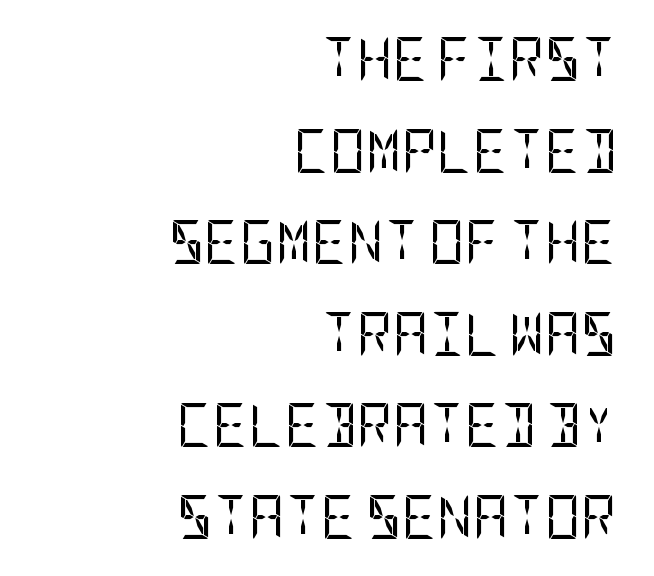
The image shows 44 px regular-weight, condensed sans-serif type, upright; set right-aligned, loose line spacing (2.08x), normal letter spacing, not underlined; low stroke contrast and a large x-height.
